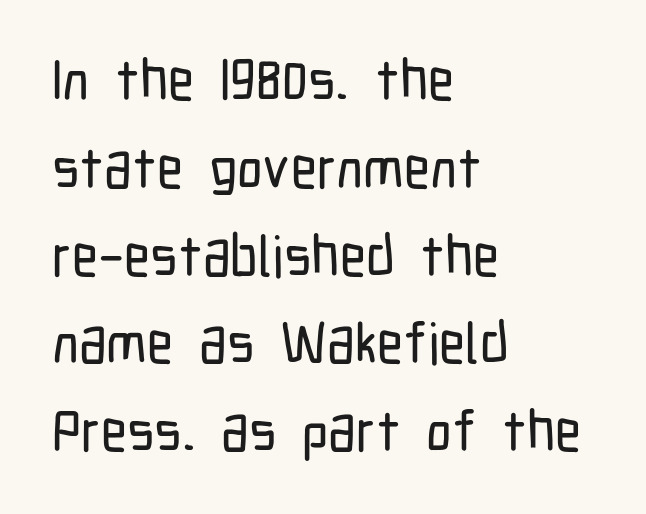
Each letter keeps its own natural width here, so spacing adapts to shape. This sample uses an upright cut, with every glyph sitting square on the baseline. Standard letterfit; no display-style spreading of the glyphs. Alignment: flush left. The space between consecutive lines is moderate. You can tell from the bare stems that sans-serif type was used.
